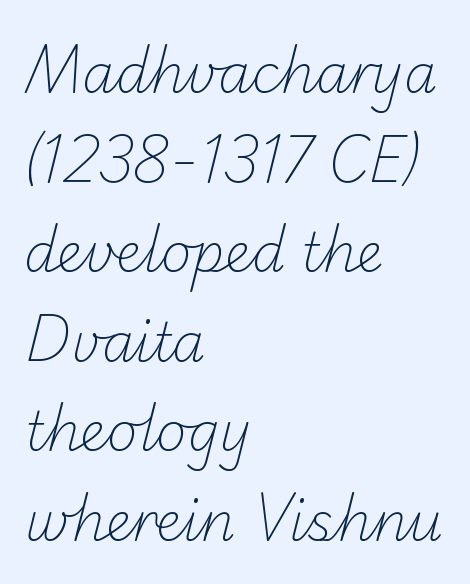
{"serif": "no", "bold": "no", "weight": "light", "width": "normal", "stroke_contrast": "low", "x_height": "small", "monospaced": "no", "underline": "no", "align": "left", "line_spacing": "normal", "line_spacing_ratio": 1.69, "letter_spacing": "normal", "letter_spacing_em": 0.0, "glyph_px": 53}
